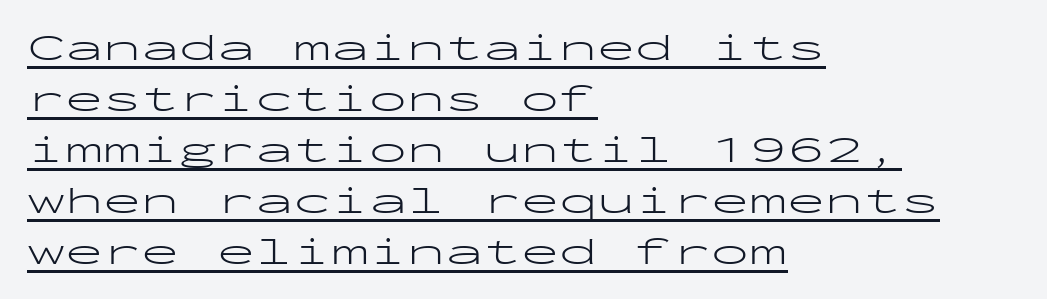
Q: Is the text bold? A: No.
Q: Is the text italic (slanted)? A: No, it is upright.
Q: Is the typeface a serif or a sans-serif typeface? A: Sans-serif.
Q: Is the text underlined? A: Yes.
Q: How is the paragraph aligned? A: Left-aligned.
Q: Is the spacing between letters normal or unusually wide? A: Normal.
Q: Is the spacing between lines tight, normal or loose? A: Normal.
Q: Width (condensed, normal, or wide)? A: Wide.
Q: Stroke contrast? A: Low.
Q: x-height? A: Medium.
Q: Monospaced? A: Yes.
